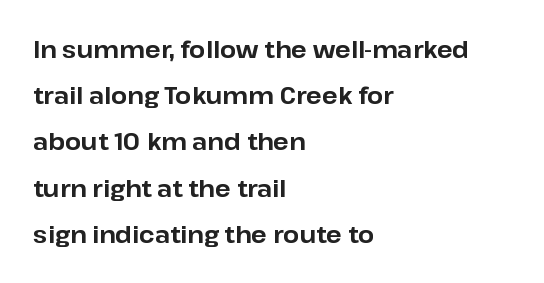
Q: Is the text bold? A: Yes.
Q: Is the text italic (slanted)? A: No, it is upright.
Q: Is the text underlined? A: No.
Q: How is the paragraph aligned? A: Left-aligned.
Q: Is the spacing between letters normal or unusually wide? A: Normal.
Q: Is the spacing between lines tight, normal or loose? A: Loose.
